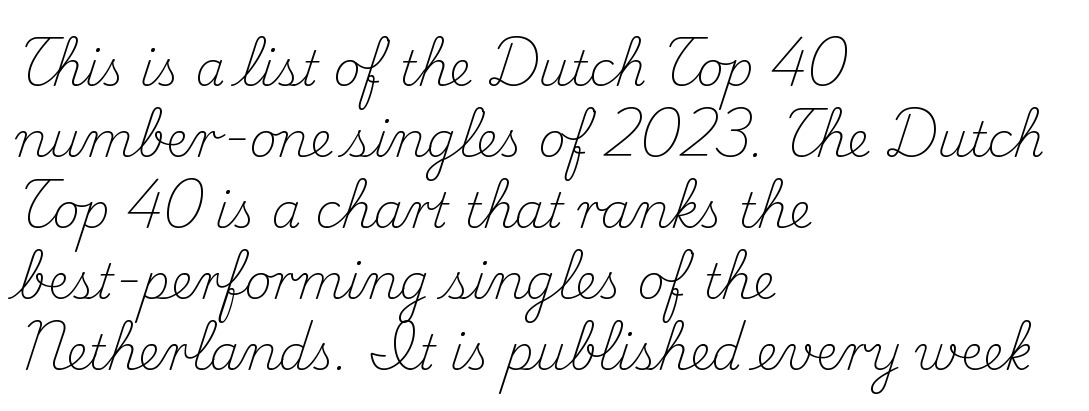
The vertical gap from one line to the next is medium. A student would call this left alignment; a typographer would say flush left, rag right. The passage shown is typed in a proportional face where columns would drift. These lines are composed in type with serifs.
